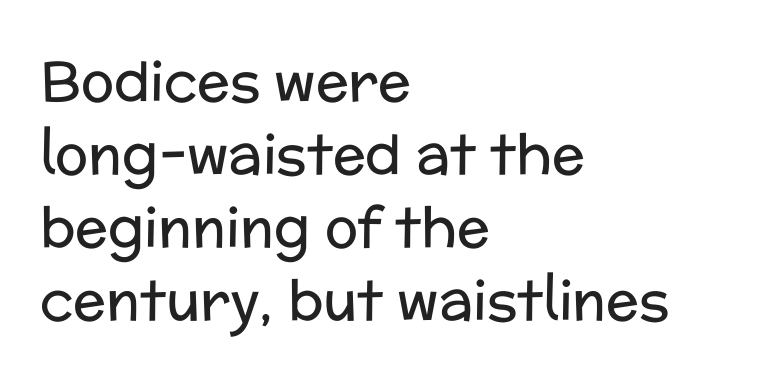
The image shows 55 px regular-weight sans-serif type, upright; set left-aligned, normal line spacing (1.33x), normal letter spacing, not underlined; low stroke contrast and a medium x-height.
